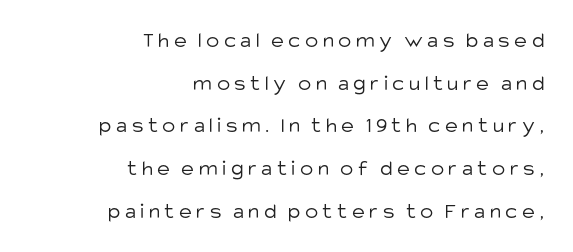
Students, observe: this is what heavily led, spacious text looks like. The text block is weighted toward the right margin, trailing off unevenly leftward. A clean baseline with only descenders dipping below it. Display-style spreading of the glyphs; the letterfit is very open.
